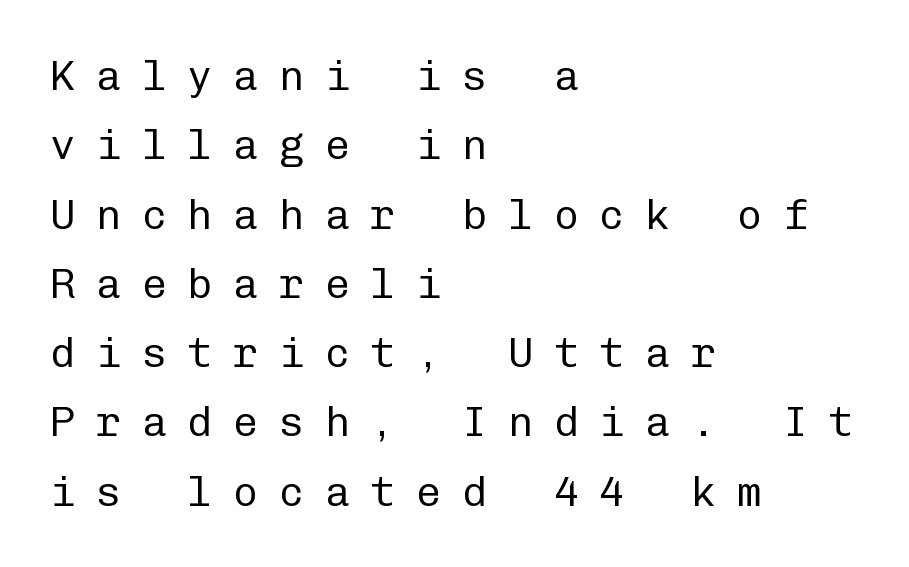
{"serif": "no", "italic": "no", "bold": "no", "weight": "regular", "width": "normal", "stroke_contrast": "low", "x_height": "medium", "monospaced": "yes", "underline": "no", "align": "left", "line_spacing": "normal", "line_spacing_ratio": 1.65, "letter_spacing": "wide", "letter_spacing_em": 0.49, "glyph_px": 42}
